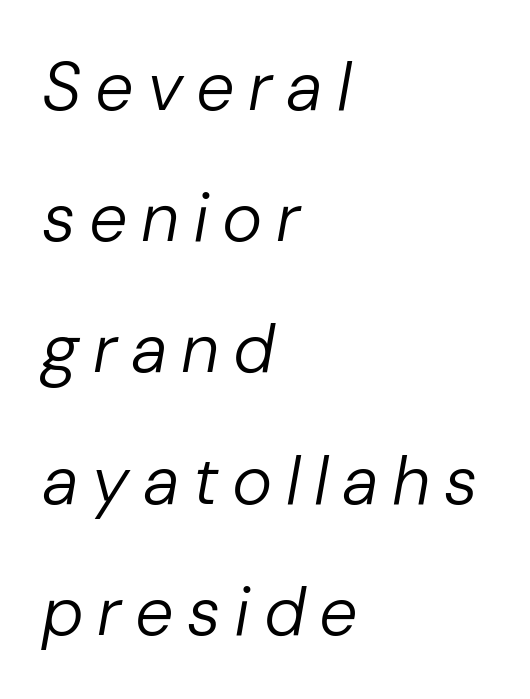
The area under the type is left untouched. Is the type heavy? It reads as light-to-regular instead. Regarding leading, the lines here are spaced well apart. Loose tracking; the words dissolve into strings of separated letters.
